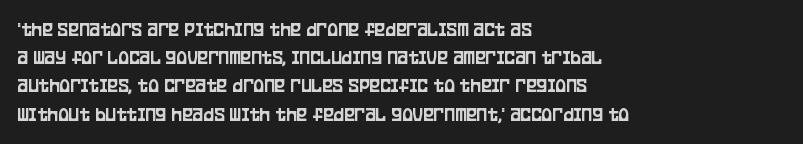
{"italic": "no", "underline": "no", "align": "left", "line_spacing": "normal", "line_spacing_ratio": 1.41, "letter_spacing": "normal", "letter_spacing_em": 0.0, "glyph_px": 20}
